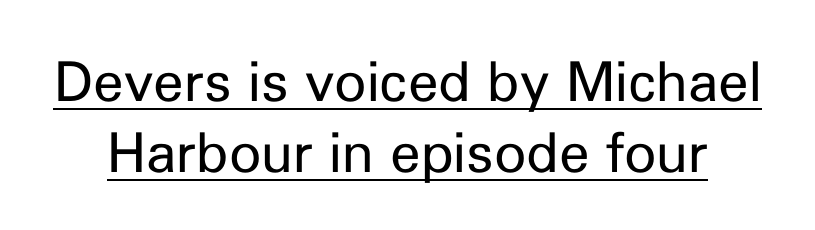
Q: Is the text bold? A: No.
Q: Is the text italic (slanted)? A: No, it is upright.
Q: Is the typeface a serif or a sans-serif typeface? A: Sans-serif.
Q: Is the text underlined? A: Yes.
Q: Is the spacing between letters normal or unusually wide? A: Normal.
Q: Is the spacing between lines tight, normal or loose? A: Normal.
Q: Width (condensed, normal, or wide)? A: Normal.
Q: Stroke contrast? A: Low.
Q: x-height? A: Medium.
Q: Monospaced? A: No.
